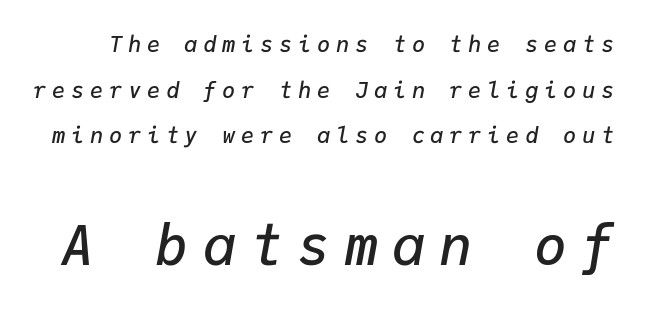
{"italic": "yes", "lean": "right", "slant_degrees": 9, "bold": "semi", "weight": "semibold", "width": "normal", "stroke_contrast": "low", "x_height": "medium", "monospaced": "yes", "underline": "no", "line_spacing": "loose", "line_spacing_ratio": 2.07, "letter_spacing": "wide", "letter_spacing_em": 0.26, "larger_block": "second", "size_ratio": 2.5, "glyph_px": 55}
